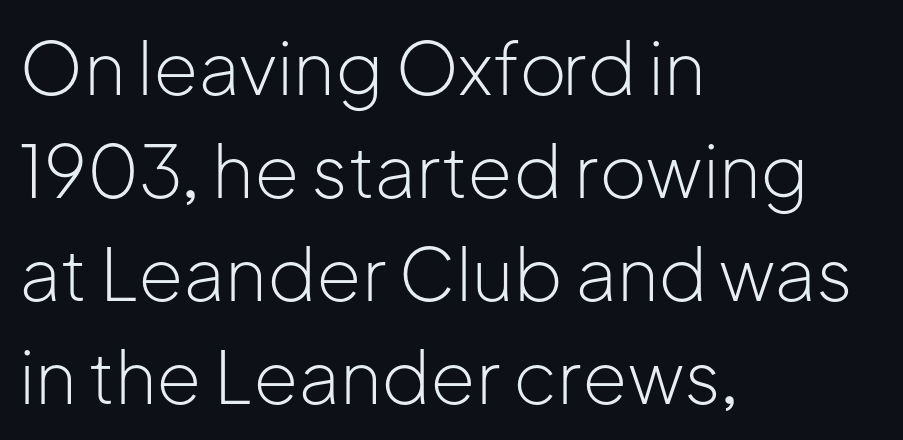
Each letter keeps its own natural width here, so spacing adapts to shape. The type sits square on the baseline with zero lean. Regarding leading, the lines here are spaced in the standard way. The space beneath each line is pristine and unruled. Is this a sans? Yes — the strokes have no serifs.
